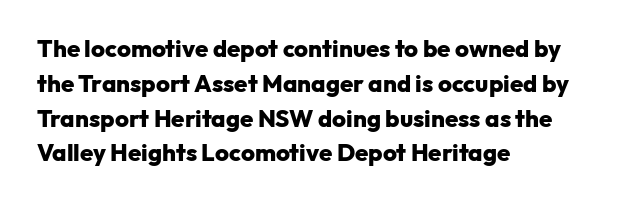
Q: Is the text bold? A: Yes.
Q: Is the text italic (slanted)? A: No, it is upright.
Q: Is the text underlined? A: No.
Q: How is the paragraph aligned? A: Left-aligned.
Q: Is the spacing between letters normal or unusually wide? A: Normal.
Q: Is the spacing between lines tight, normal or loose? A: Normal.
